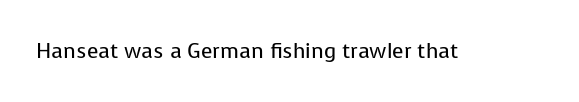
{"italic": "no", "bold": "no", "underline": "no", "letter_spacing": "normal", "letter_spacing_em": 0.0, "glyph_px": 21}
